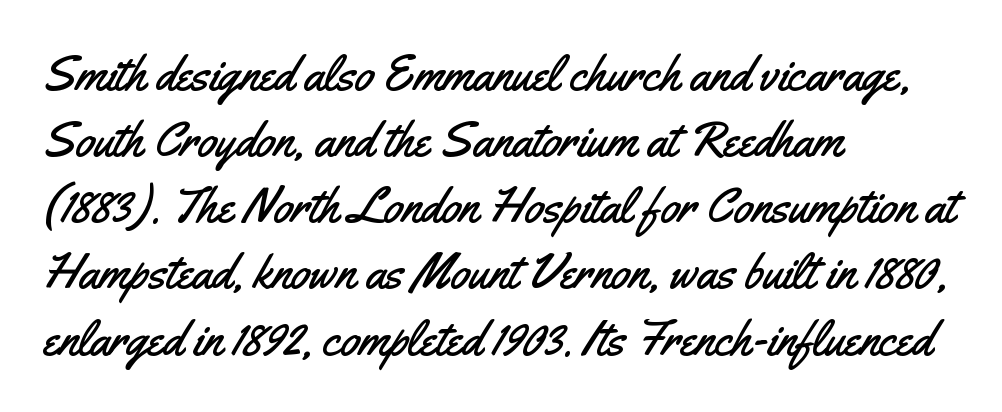
{"serif": "no", "width": "condensed", "stroke_contrast": "medium", "x_height": "small", "monospaced": "no", "underline": "no", "align": "left", "line_spacing": "normal", "line_spacing_ratio": 1.35, "letter_spacing": "normal", "letter_spacing_em": 0.0, "glyph_px": 49}
